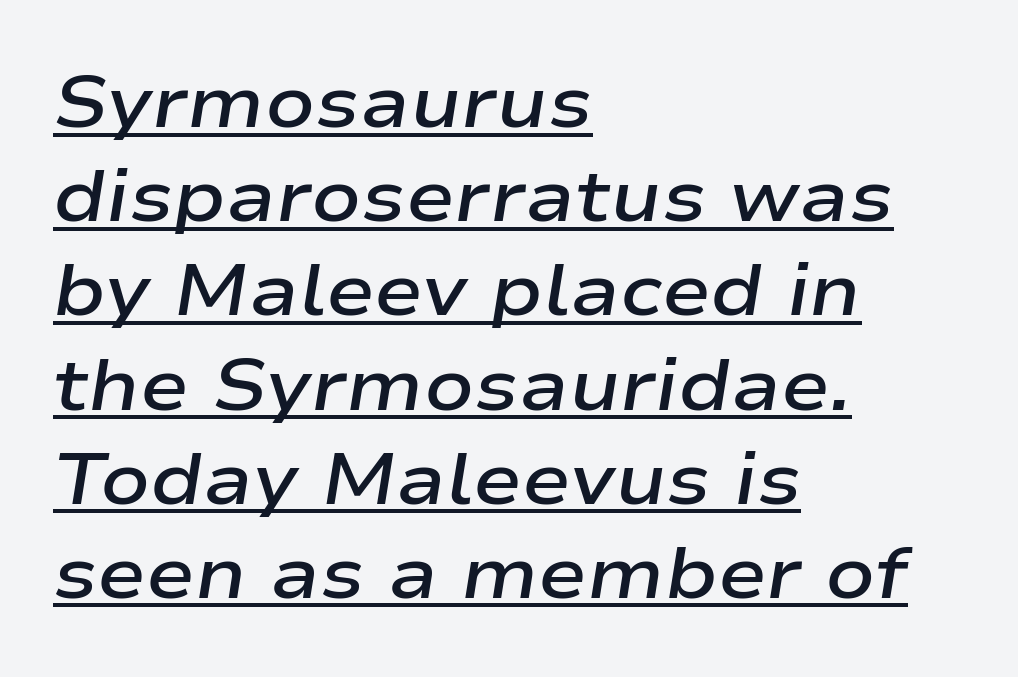
Q: Is the text bold? A: Semi-bold.
Q: Is the text italic (slanted)? A: Yes, it leans right by about 9 degrees.
Q: Is the text underlined? A: Yes.
Q: How is the paragraph aligned? A: Left-aligned.
Q: Is the spacing between letters normal or unusually wide? A: Normal.
Q: Is the spacing between lines tight, normal or loose? A: Normal.
Q: Width (condensed, normal, or wide)? A: Wide.
Q: Stroke contrast? A: Low.
Q: x-height? A: Medium.
Q: Monospaced? A: No.
